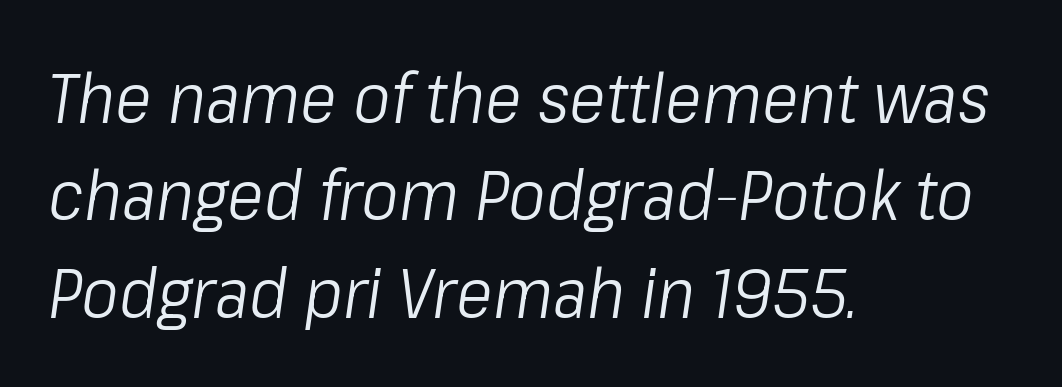
The image shows 70 px light, condensed type, italic (leaning right); set left-aligned, normal line spacing (1.39x), normal letter spacing, not underlined; low stroke contrast and a medium x-height.
